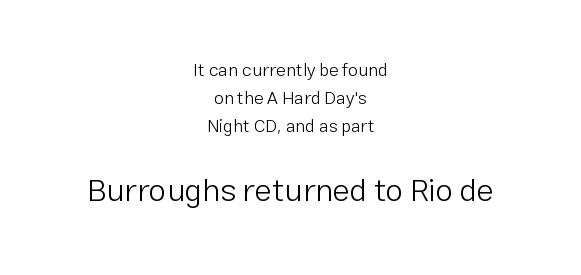
The block of text has a typical density, with ordinary space between rows. Is the stroke heavy? The answer is a plain regular-or-lighter. A roman cut, with each character standing at attention. The typeface chosen for these lines omits serifs. Line starts and ends both wander, symmetrically. The letters advance in unequal steps, a hallmark of proportional type.
